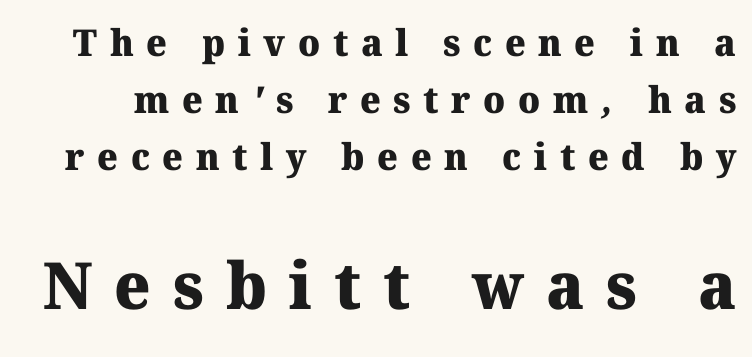
The image shows 65 px heavy serif type; set normal line spacing (1.54x), unusually wide letter spacing (+0.34 em), not underlined; the second (bottom) block is 1.76x larger; medium stroke contrast and a medium x-height.
